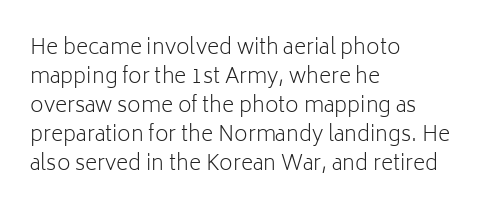
Q: Is the text bold? A: No.
Q: Is the text italic (slanted)? A: No, it is upright.
Q: Is the text underlined? A: No.
Q: How is the paragraph aligned? A: Left-aligned.
Q: Is the spacing between letters normal or unusually wide? A: Normal.
Q: Is the spacing between lines tight, normal or loose? A: Normal.
